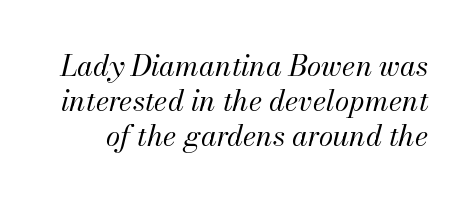
Q: Is the text bold? A: No.
Q: Is the text italic (slanted)? A: Yes, it leans right by about 13 degrees.
Q: Is the text underlined? A: No.
Q: Is the spacing between letters normal or unusually wide? A: Normal.
Q: Width (condensed, normal, or wide)? A: Normal.
Q: Stroke contrast? A: Medium.
Q: x-height? A: Small.
Q: Monospaced? A: No.
